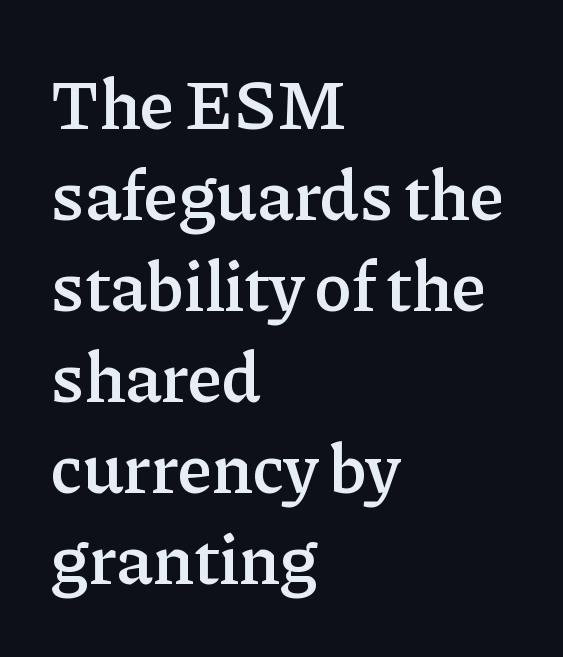
{"serif": "yes", "italic": "no", "bold": "semi", "weight": "semibold", "width": "normal", "stroke_contrast": "low", "x_height": "medium", "monospaced": "no", "underline": "no", "align": "left", "line_spacing": "normal", "line_spacing_ratio": 1.3, "letter_spacing": "normal", "letter_spacing_em": 0.0, "glyph_px": 70}
